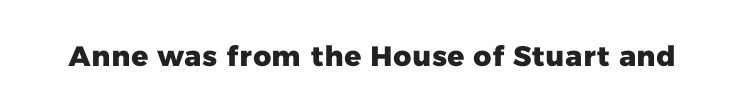
Q: Is the text bold? A: Yes.
Q: Is the typeface a serif or a sans-serif typeface? A: Sans-serif.
Q: Is the text underlined? A: No.
Q: Is the spacing between letters normal or unusually wide? A: Normal.
Q: Width (condensed, normal, or wide)? A: Normal.
Q: Stroke contrast? A: Low.
Q: x-height? A: Medium.
Q: Monospaced? A: No.
